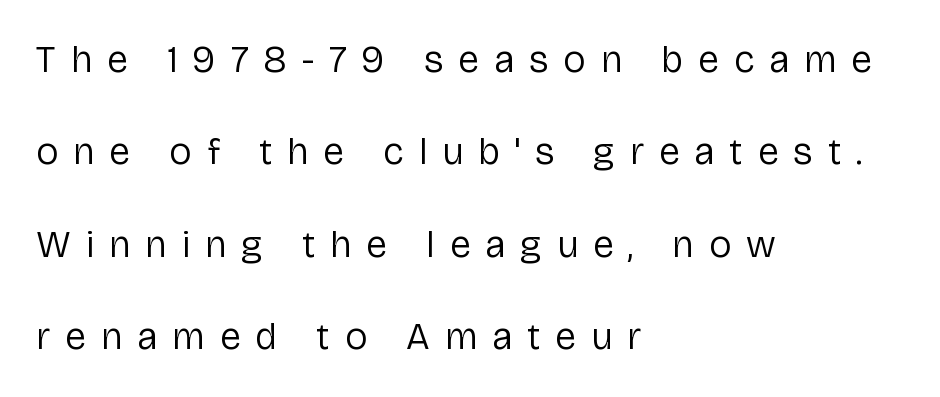
{"serif": "no", "italic": "no", "bold": "no", "weight": "regular", "width": "normal", "stroke_contrast": "low", "x_height": "medium", "monospaced": "no", "underline": "no", "align": "left", "line_spacing": "loose", "line_spacing_ratio": 2.43, "letter_spacing": "wide", "letter_spacing_em": 0.39, "glyph_px": 38}
